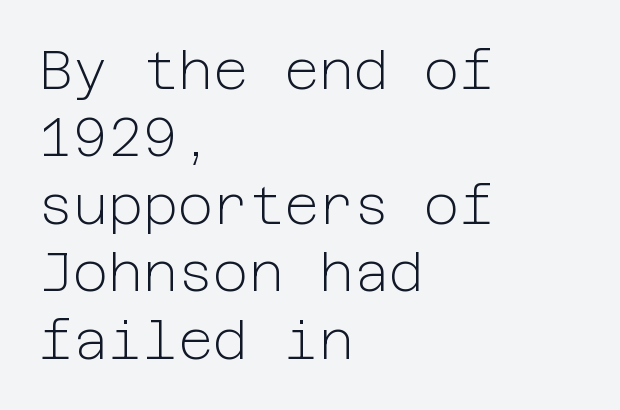
The rows are spaced the way most documents space them. A typesetter would mark this as roman, not italic. A sans-serif font was chosen for this passage. There is no visible air inserted between adjacent glyphs. Horizontal alignment here is leftward, the default for most running prose. The weight tops out at a normal text grade.
